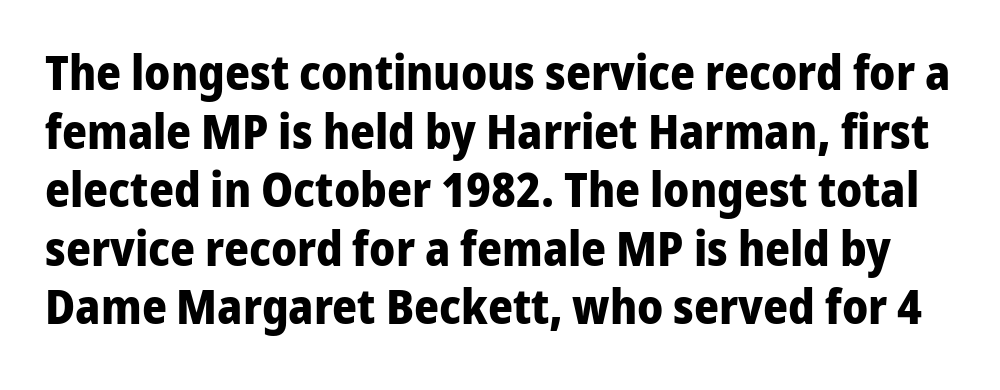
{"serif": "no", "italic": "no", "bold": "yes", "weight": "bold", "width": "normal", "stroke_contrast": "low", "x_height": "medium", "monospaced": "no", "underline": "no", "line_spacing_ratio": 1.22, "letter_spacing": "normal", "letter_spacing_em": 0.0, "glyph_px": 48}
